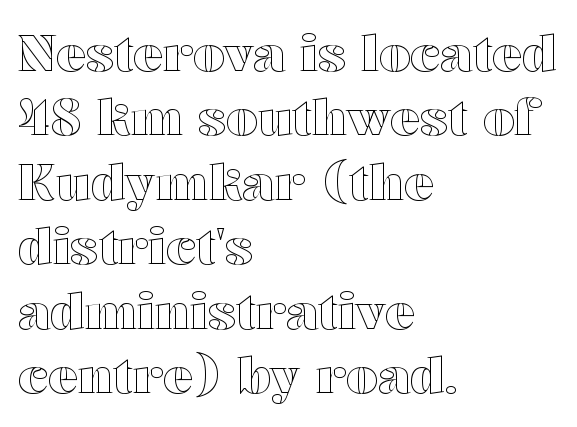
The image shows 50 px wide type, upright; set left-aligned, normal line spacing (1.29x), normal letter spacing, not underlined; a medium x-height.
